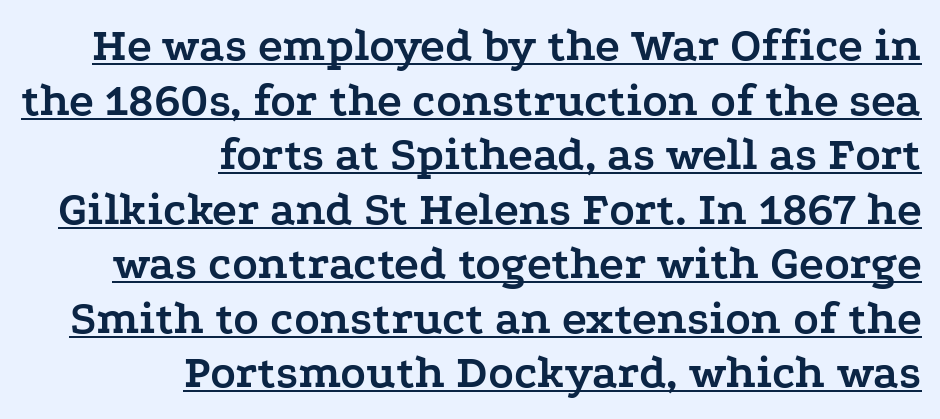
The image shows 47 px semibold, wide serif type, upright; set right-aligned, line spacing 1.16x, normal letter spacing, underlined; low stroke contrast and a medium x-height.
